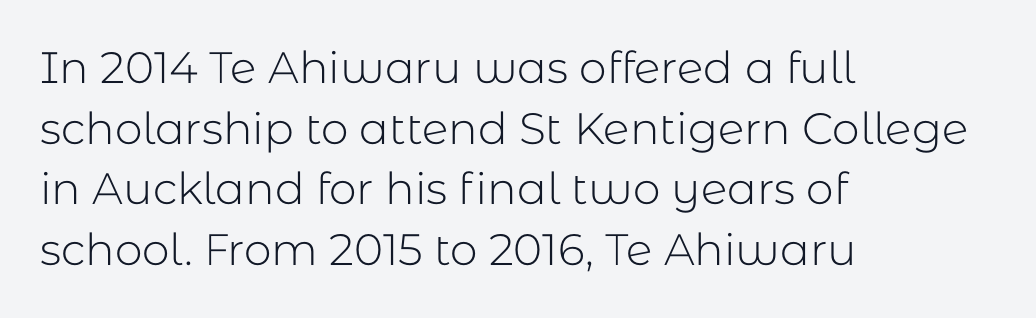
{"serif": "no", "italic": "no", "bold": "no", "weight": "light", "width": "normal", "stroke_contrast": "low", "x_height": "medium", "monospaced": "no", "underline": "no", "align": "left", "line_spacing": "normal", "line_spacing_ratio": 1.38, "letter_spacing": "normal", "letter_spacing_em": 0.0, "glyph_px": 44}
